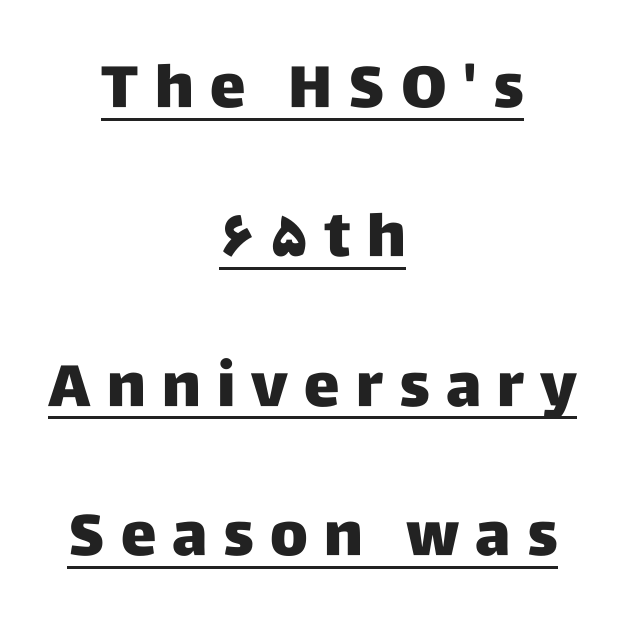
The image shows 60 px sans-serif type, upright; set centered, loose line spacing (2.49x), unusually wide letter spacing (+0.27 em), underlined; low stroke contrast and a large x-height.
